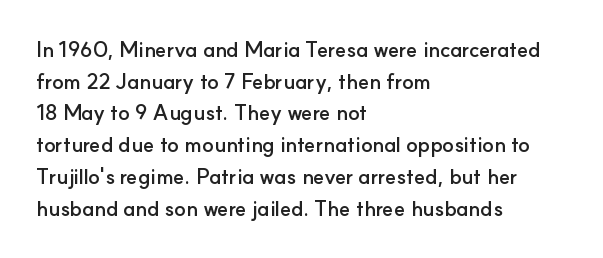
The image shows 21 px bold type, upright; set left-aligned, normal line spacing (1.51x), normal letter spacing, not underlined.
